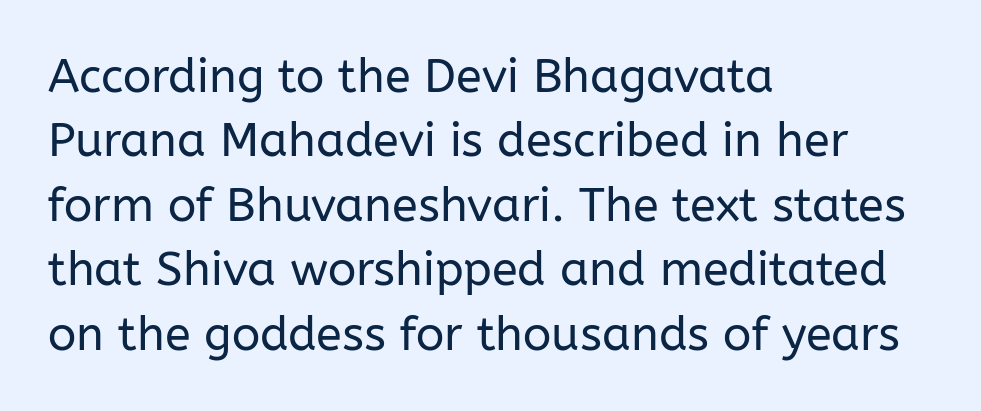
The lines are quadded left. Varying glyph widths throughout — classic text-font behaviour. Only glyphs here, with clear space below each row. Nope, not italic — everything's standing straight. Summary of vertical rhythm: regular, with standard interline spacing.
